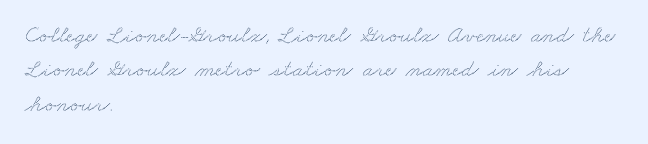
Q: Is the text underlined? A: No.
Q: How is the paragraph aligned? A: Left-aligned.
Q: Is the spacing between letters normal or unusually wide? A: Normal.
Q: Is the spacing between lines tight, normal or loose? A: Normal.
